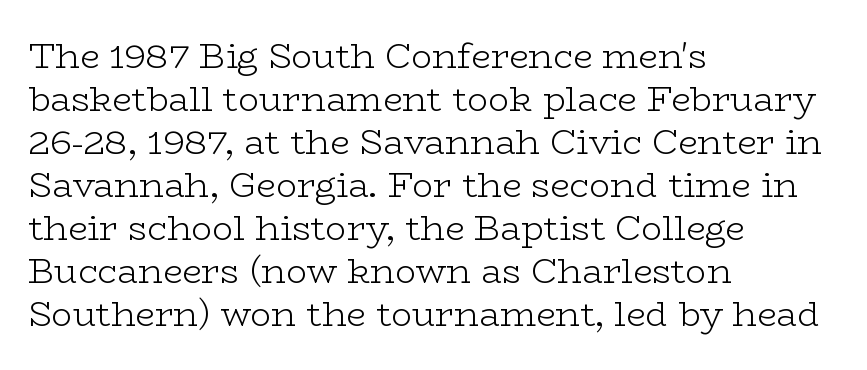
Q: Is the text bold? A: No.
Q: Is the text italic (slanted)? A: No, it is upright.
Q: Is the typeface a serif or a sans-serif typeface? A: Serif.
Q: Is the text underlined? A: No.
Q: How is the paragraph aligned? A: Left-aligned.
Q: Is the spacing between letters normal or unusually wide? A: Normal.
Q: Width (condensed, normal, or wide)? A: Wide.
Q: Stroke contrast? A: Low.
Q: x-height? A: Medium.
Q: Monospaced? A: No.
